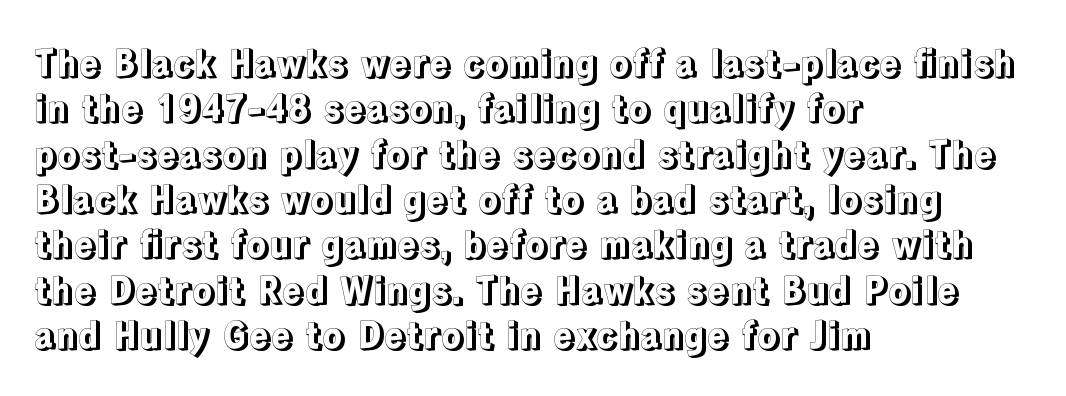
The rendering uses natural spacing where letterforms have individual widths. Interline gaps are of average width in this sample. Inter-character spacing is left at the font's built-in metrics. Reading down the block, your eye returns to a fixed left position each line. No italicization has been applied; the sample stays upright. Descenders are the only things crossing below the line.
